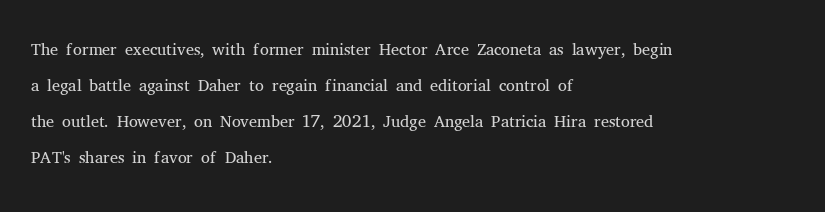
Q: Is the text bold? A: No.
Q: Is the text italic (slanted)? A: No, it is upright.
Q: Is the text underlined? A: No.
Q: How is the paragraph aligned? A: Left-aligned.
Q: Is the spacing between letters normal or unusually wide? A: Normal.
Q: Is the spacing between lines tight, normal or loose? A: Normal.
